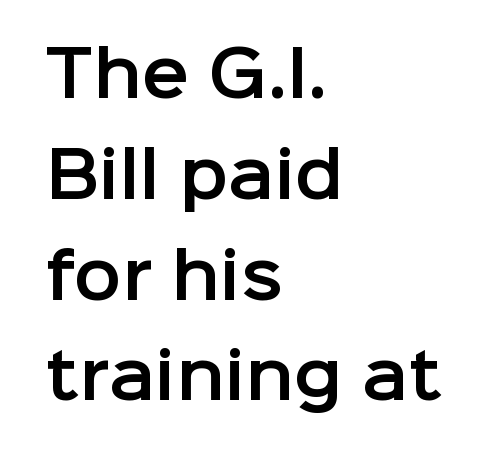
The image shows 63 px sans-serif type, upright; set left-aligned, normal line spacing (1.6x), normal letter spacing, not underlined; low stroke contrast and a medium x-height.
